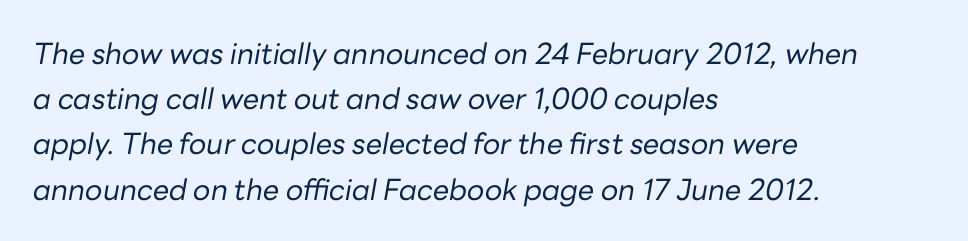
{"italic": "yes", "lean": "right", "slant_degrees": 10, "bold": "no", "weight": "regular", "width": "normal", "stroke_contrast": "low", "x_height": "medium", "monospaced": "no", "underline": "no", "align": "left", "line_spacing": "normal", "line_spacing_ratio": 1.56, "letter_spacing": "normal", "letter_spacing_em": 0.0, "glyph_px": 29}
